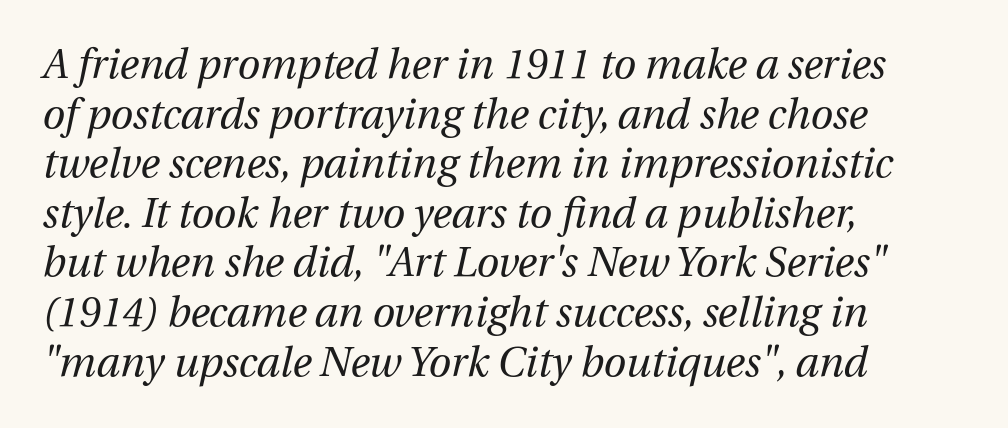
The image shows 41 px regular-weight type, italic (leaning right); set left-aligned, line spacing 1.21x, normal letter spacing, not underlined; medium stroke contrast and a medium x-height.
